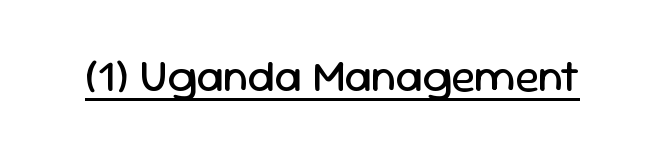
The image shows 45 px regular-weight sans-serif type, upright; set normal letter spacing, underlined; low stroke contrast and a medium x-height.
